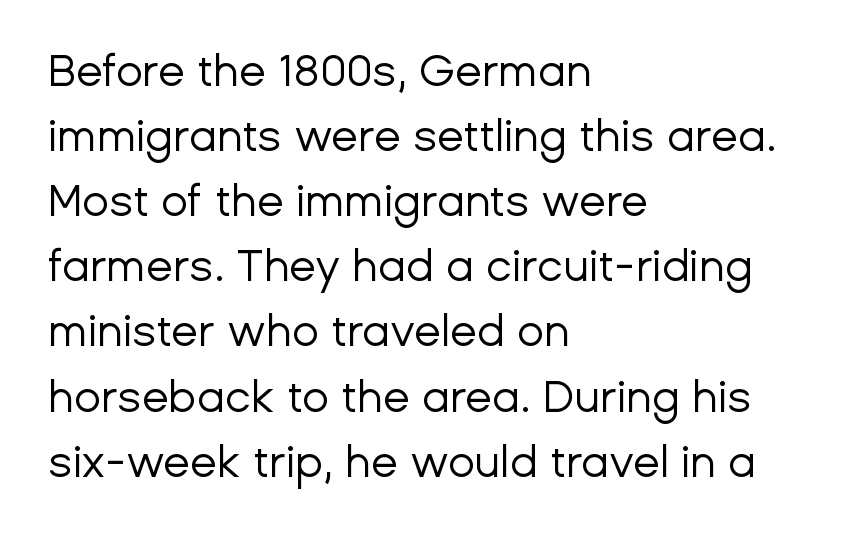
{"serif": "no", "italic": "no", "bold": "no", "weight": "regular", "width": "normal", "stroke_contrast": "low", "x_height": "medium", "monospaced": "no", "underline": "no", "align": "left", "line_spacing": "normal", "line_spacing_ratio": 1.48, "letter_spacing": "normal", "letter_spacing_em": 0.0, "glyph_px": 44}
